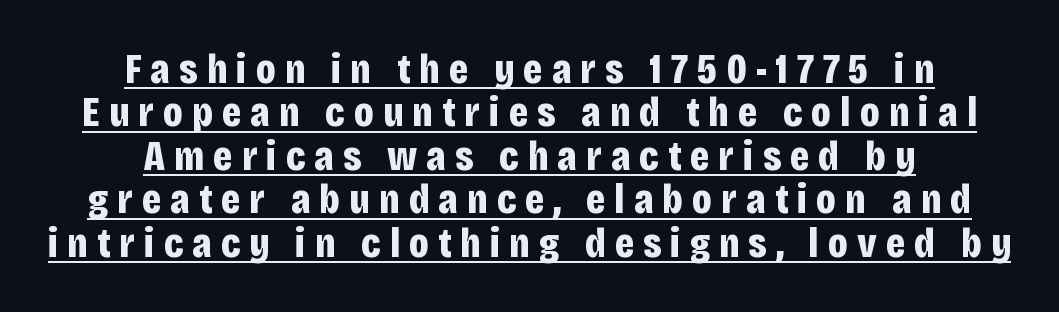
Q: Is the text bold? A: Yes.
Q: Is the text italic (slanted)? A: No, it is upright.
Q: Is the typeface a serif or a sans-serif typeface? A: Sans-serif.
Q: Is the text underlined? A: Yes.
Q: How is the paragraph aligned? A: Centered.
Q: Is the spacing between letters normal or unusually wide? A: Unusually wide.
Q: Is the spacing between lines tight, normal or loose? A: Tight.
Q: Width (condensed, normal, or wide)? A: Condensed.
Q: Stroke contrast? A: Low.
Q: x-height? A: Large.
Q: Monospaced? A: No.
